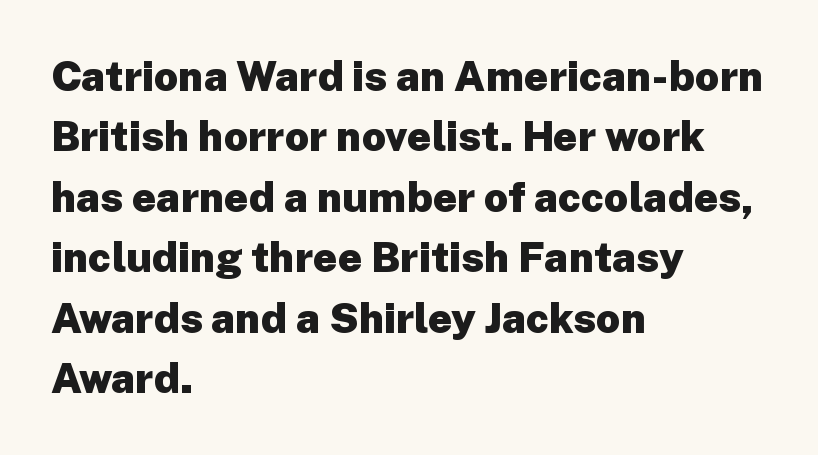
Q: Is the text bold? A: Yes.
Q: Is the text italic (slanted)? A: No, it is upright.
Q: Is the typeface a serif or a sans-serif typeface? A: Sans-serif.
Q: Is the text underlined? A: No.
Q: How is the paragraph aligned? A: Left-aligned.
Q: Is the spacing between letters normal or unusually wide? A: Normal.
Q: Is the spacing between lines tight, normal or loose? A: Normal.
Q: Width (condensed, normal, or wide)? A: Normal.
Q: Stroke contrast? A: Low.
Q: x-height? A: Medium.
Q: Monospaced? A: No.
